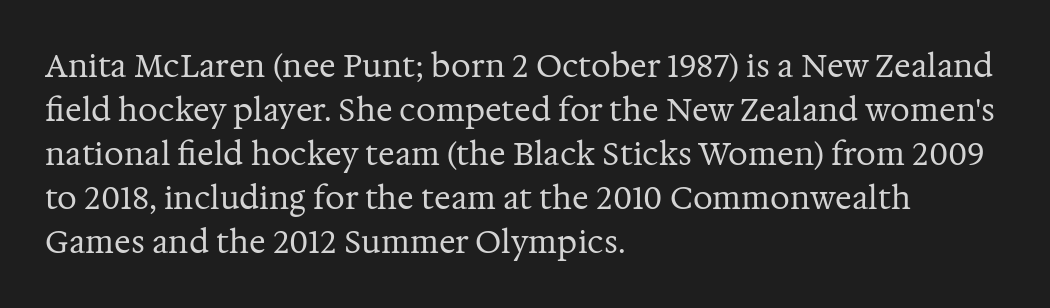
{"serif": "yes", "italic": "no", "bold": "no", "weight": "regular", "width": "normal", "stroke_contrast": "medium", "x_height": "medium", "monospaced": "no", "underline": "no", "align": "left", "line_spacing": "normal", "line_spacing_ratio": 1.42, "letter_spacing": "normal", "letter_spacing_em": 0.0, "glyph_px": 31}
